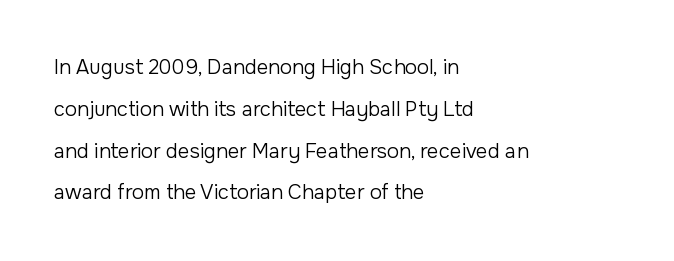
{"italic": "no", "bold": "no", "underline": "no", "align": "left", "line_spacing": "loose", "line_spacing_ratio": 2.09, "letter_spacing": "normal", "letter_spacing_em": 0.0, "glyph_px": 20}
